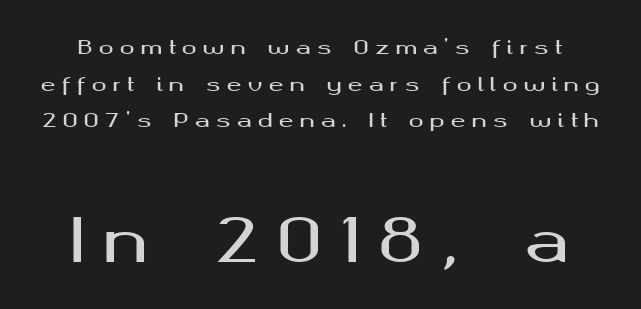
Q: Is the text italic (slanted)? A: No, it is upright.
Q: Is the typeface a serif or a sans-serif typeface? A: Sans-serif.
Q: Is the text underlined? A: No.
Q: Is the spacing between letters normal or unusually wide? A: Unusually wide.
Q: Which block of text is set in a larger size, the first (top) or the second (bottom)? A: The second (bottom) one.
Q: Width (condensed, normal, or wide)? A: Wide.
Q: Stroke contrast? A: Medium.
Q: x-height? A: Medium.
Q: Monospaced? A: No.
